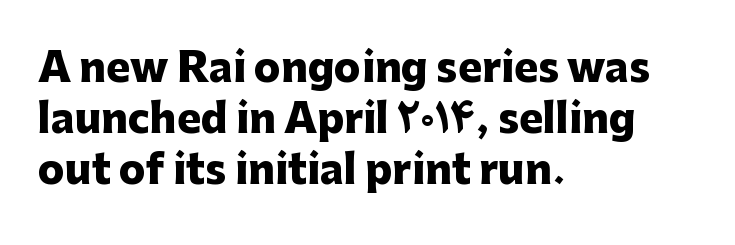
Typeset ragged right — the left edge is the straight one. How are the letters spaced? Ordinarily, with no added tracking. The glyphs are unaccompanied by any horizontal stroke below them. How heavy is the stroke? Heavy — this is a bold.
